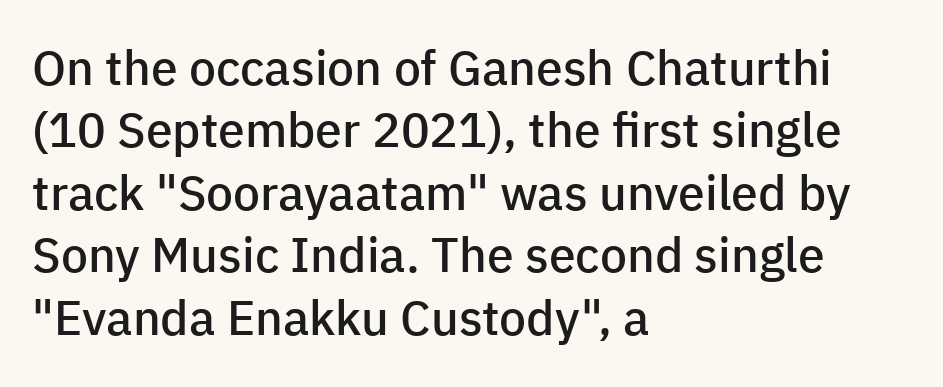
{"serif": "no", "italic": "no", "bold": "semi", "weight": "semibold", "width": "normal", "stroke_contrast": "low", "x_height": "medium", "monospaced": "no", "underline": "no", "align": "left", "line_spacing": "normal", "line_spacing_ratio": 1.3, "letter_spacing": "normal", "letter_spacing_em": 0.0, "glyph_px": 48}
